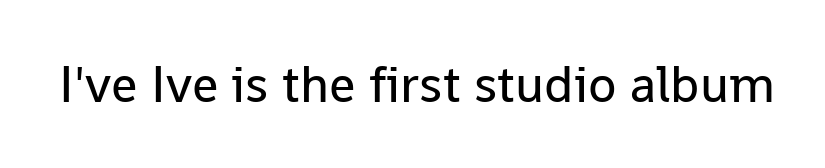
{"serif": "no", "italic": "no", "bold": "no", "weight": "regular", "width": "normal", "stroke_contrast": "low", "x_height": "medium", "monospaced": "no", "underline": "no", "letter_spacing": "normal", "letter_spacing_em": 0.0, "glyph_px": 52}
